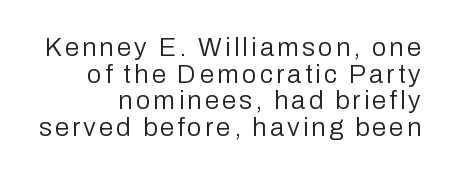
The image shows 26 px text type, upright; set right-aligned, tight line spacing (1.02x), not underlined.
